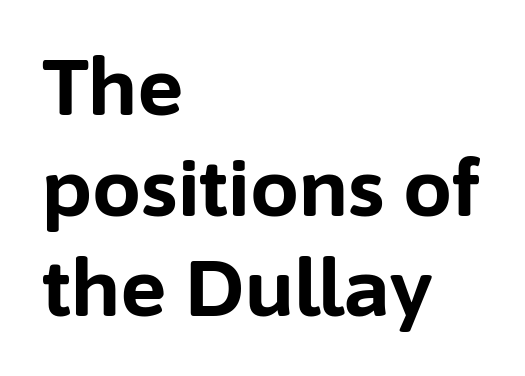
Posture: vertical. The setting favours the left margin, as ordinary paragraphs usually do. This rendering employs a face without finishing strokes, i.e., a sans-serif. Notice how thick the strokes are: this is what a full bold looks like.
